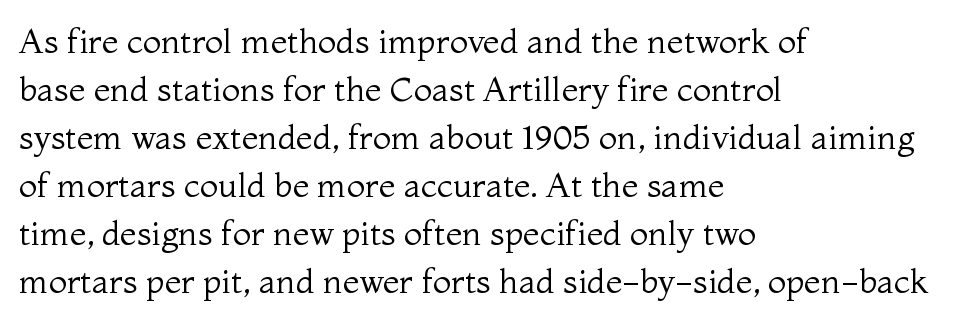
{"serif": "yes", "italic": "no", "bold": "no", "weight": "regular", "width": "normal", "stroke_contrast": "medium", "x_height": "medium", "monospaced": "no", "underline": "no", "align": "left", "line_spacing": "normal", "line_spacing_ratio": 1.41, "letter_spacing": "normal", "letter_spacing_em": 0.0, "glyph_px": 34}
